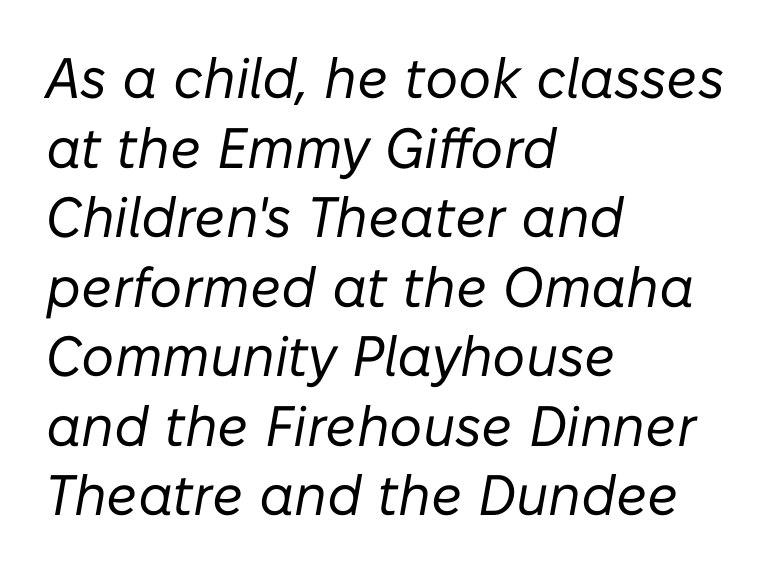
Q: Is the text bold? A: No.
Q: Is the text italic (slanted)? A: Yes, it leans right by about 10 degrees.
Q: Is the text underlined? A: No.
Q: How is the paragraph aligned? A: Left-aligned.
Q: Is the spacing between letters normal or unusually wide? A: Normal.
Q: Width (condensed, normal, or wide)? A: Normal.
Q: Stroke contrast? A: Low.
Q: x-height? A: Medium.
Q: Monospaced? A: No.
